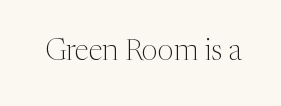
{"serif": "yes", "italic": "no", "bold": "no", "weight": "light", "width": "normal", "stroke_contrast": "medium", "x_height": "medium", "monospaced": "no", "underline": "no", "letter_spacing": "normal", "letter_spacing_em": 0.0, "glyph_px": 29}
